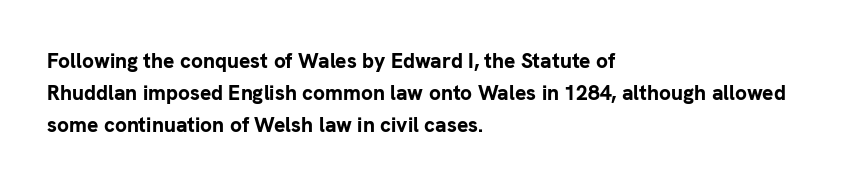
The image shows 21 px bold type, upright; set left-aligned, normal line spacing (1.52x), normal letter spacing, not underlined.
